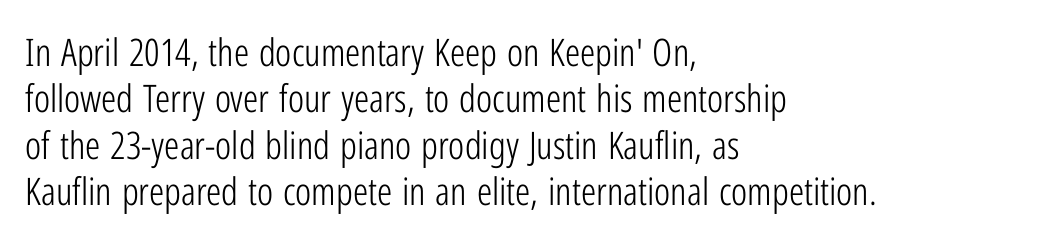
Each letter keeps its own natural width here, so spacing adapts to shape. Reading down the block, your eye returns to a fixed left position each line. Characters remain perfectly vertical along every line. Nope, no serifs anywhere on these letters.
